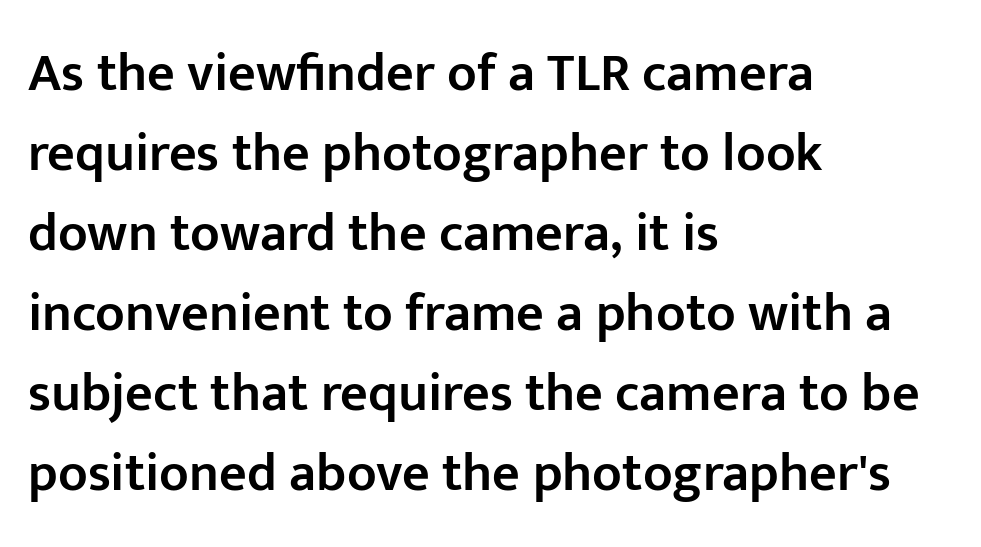
Q: Is the text bold? A: Semi-bold.
Q: Is the text italic (slanted)? A: No, it is upright.
Q: Is the typeface a serif or a sans-serif typeface? A: Sans-serif.
Q: Is the text underlined? A: No.
Q: How is the paragraph aligned? A: Left-aligned.
Q: Is the spacing between letters normal or unusually wide? A: Normal.
Q: Is the spacing between lines tight, normal or loose? A: Normal.
Q: Width (condensed, normal, or wide)? A: Normal.
Q: Stroke contrast? A: Low.
Q: x-height? A: Medium.
Q: Monospaced? A: No.
